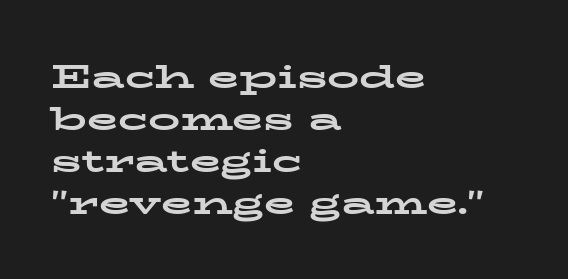
Q: Is the text bold? A: Yes.
Q: Is the text italic (slanted)? A: No, it is upright.
Q: Is the typeface a serif or a sans-serif typeface? A: Serif.
Q: Is the text underlined? A: No.
Q: How is the paragraph aligned? A: Left-aligned.
Q: Is the spacing between letters normal or unusually wide? A: Normal.
Q: Is the spacing between lines tight, normal or loose? A: Normal.
Q: Width (condensed, normal, or wide)? A: Wide.
Q: Stroke contrast? A: Low.
Q: x-height? A: Medium.
Q: Monospaced? A: No.
